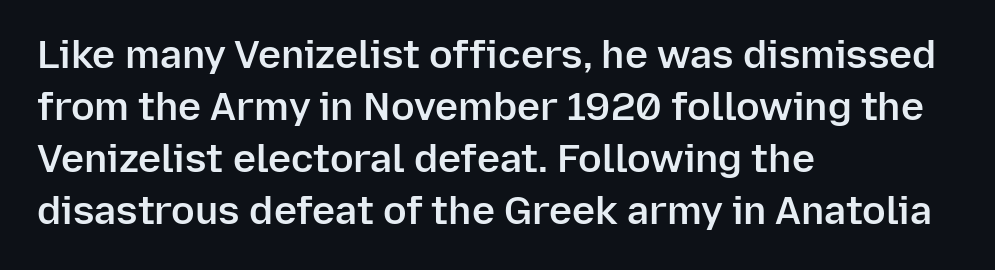
In terms of letterform style, serifs are entirely absent. The rendering keeps characters at their native spacing. Whoever set this chose a conventional vertical rhythm. Horizontal alignment here is leftward, the default for most running prose.
